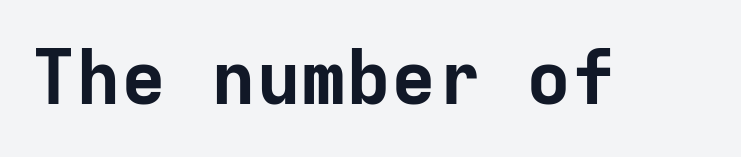
Q: Is the text bold? A: Yes.
Q: Is the text italic (slanted)? A: No, it is upright.
Q: Is the typeface a serif or a sans-serif typeface? A: Sans-serif.
Q: Is the text underlined? A: No.
Q: Is the spacing between letters normal or unusually wide? A: Normal.
Q: Width (condensed, normal, or wide)? A: Normal.
Q: Stroke contrast? A: Low.
Q: x-height? A: Medium.
Q: Monospaced? A: Yes.
